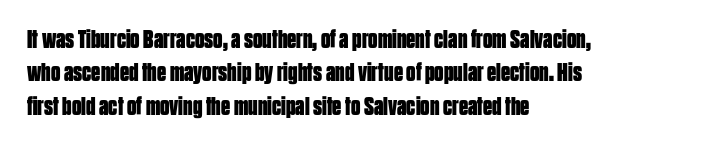
In terms of posture, this sample is upright. Look at the stroke-to-counter ratio: heavy, a bold. Notice how descenders clear the ascenders below comfortably — that's standard leading. The zone under the glyphs is completely vacant. The rendering keeps characters at their native spacing.
